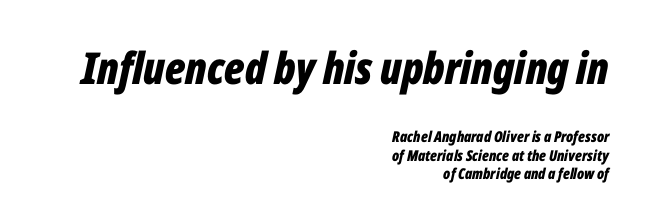
Q: Is the text bold? A: Yes.
Q: Is the text italic (slanted)? A: Yes, it leans right by about 12 degrees.
Q: Is the text underlined? A: No.
Q: How is the paragraph aligned? A: Right-aligned.
Q: Is the spacing between letters normal or unusually wide? A: Normal.
Q: Which block of text is set in a larger size, the first (top) or the second (bottom)? A: The first (top) one.
Q: Width (condensed, normal, or wide)? A: Condensed.
Q: Stroke contrast? A: Low.
Q: x-height? A: Medium.
Q: Monospaced? A: No.
